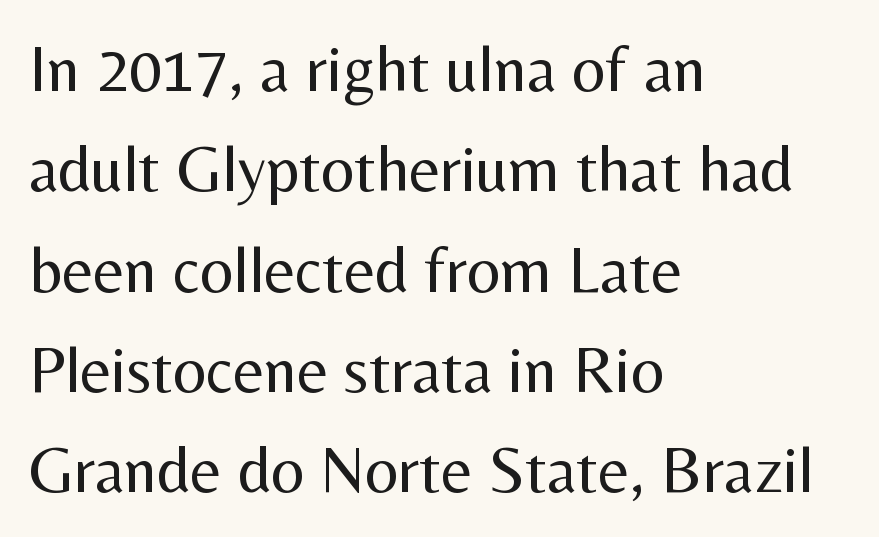
The typography opts for an upright posture over an oblique one. The rendering uses natural spacing where letterforms have individual widths. Type style note: lacks serifs. Regular leading. Plain, unruled lines of type.
